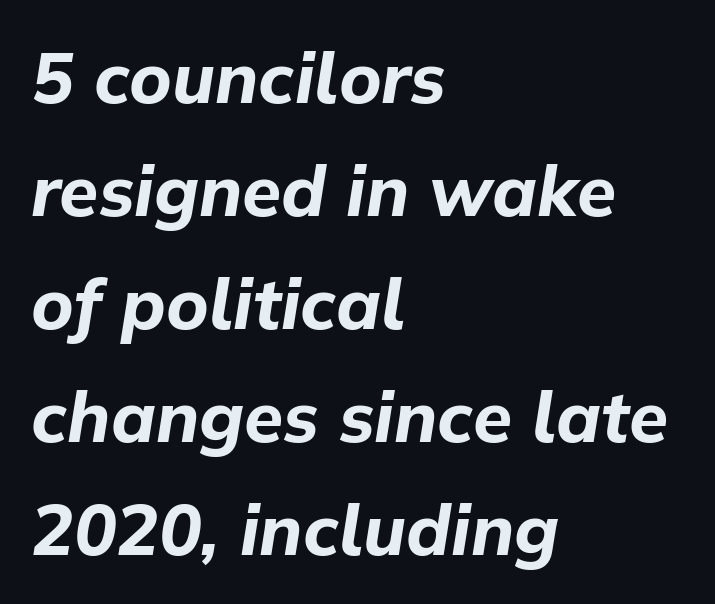
The image shows 71 px bold type, italic (leaning right); set left-aligned, normal line spacing (1.59x), normal letter spacing, not underlined; low stroke contrast and a medium x-height.
